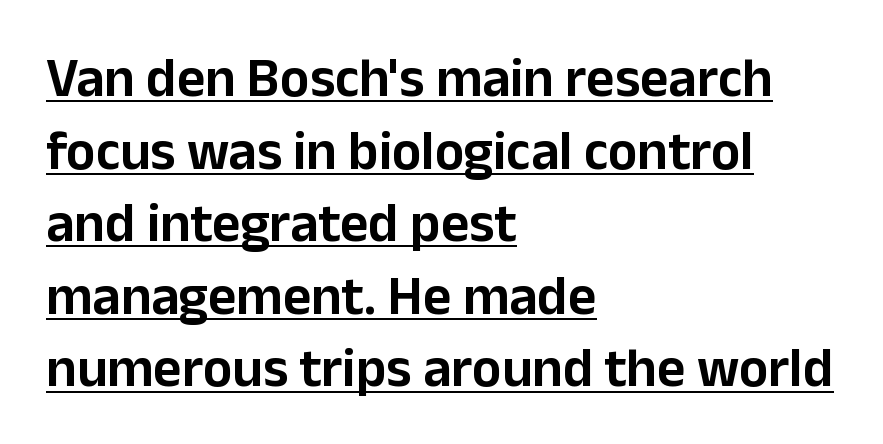
{"serif": "no", "italic": "no", "width": "normal", "stroke_contrast": "low", "x_height": "medium", "monospaced": "no", "underline": "yes", "align": "left", "line_spacing": "normal", "line_spacing_ratio": 1.32, "letter_spacing": "normal", "letter_spacing_em": 0.0, "glyph_px": 55}
